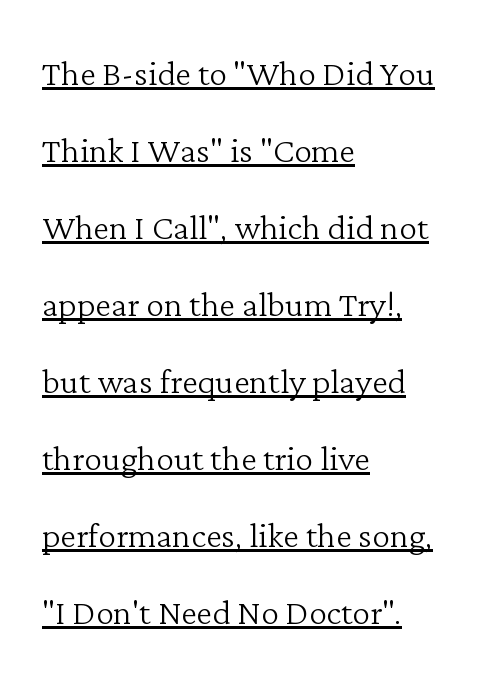
The image shows 45 px light serif type, upright; set left-aligned, line spacing 1.71x, normal letter spacing, underlined; low stroke contrast and a medium x-height.
